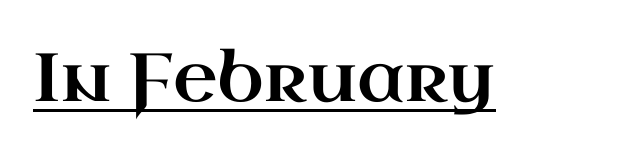
Character widths vary here, with narrow letters taking less room than wide ones. The horizontal fit of the characters is conventional and even. Posture: vertical. The text was rendered using a seriffed face with decorative stroke endings. Underline: present.
